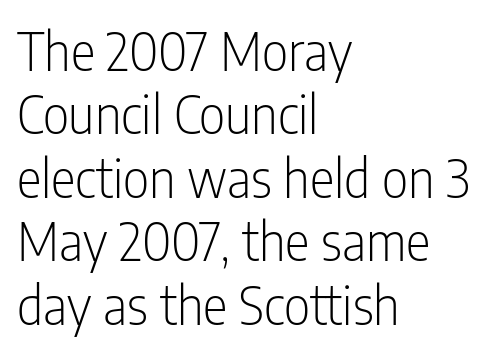
Q: Is the text bold? A: No.
Q: Is the text italic (slanted)? A: No, it is upright.
Q: Is the typeface a serif or a sans-serif typeface? A: Sans-serif.
Q: Is the text underlined? A: No.
Q: How is the paragraph aligned? A: Left-aligned.
Q: Is the spacing between letters normal or unusually wide? A: Normal.
Q: Width (condensed, normal, or wide)? A: Condensed.
Q: Stroke contrast? A: Low.
Q: x-height? A: Medium.
Q: Monospaced? A: No.
